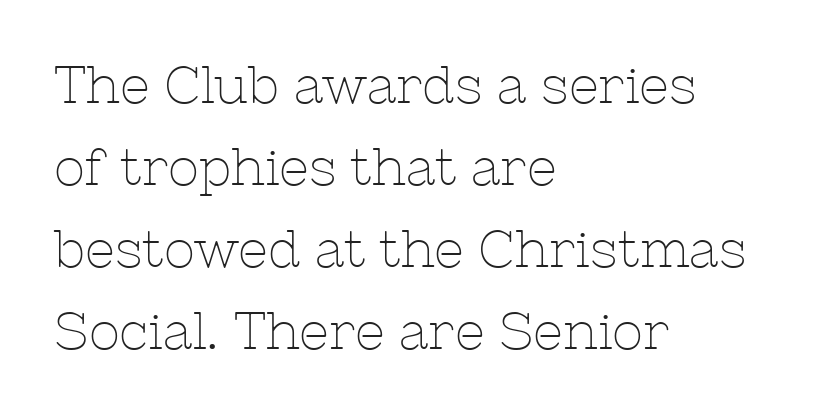
Q: Is the text bold? A: No.
Q: Is the text italic (slanted)? A: No, it is upright.
Q: Is the typeface a serif or a sans-serif typeface? A: Serif.
Q: Is the text underlined? A: No.
Q: How is the paragraph aligned? A: Left-aligned.
Q: Is the spacing between letters normal or unusually wide? A: Normal.
Q: Is the spacing between lines tight, normal or loose? A: Normal.
Q: Width (condensed, normal, or wide)? A: Normal.
Q: Stroke contrast? A: Low.
Q: x-height? A: Medium.
Q: Monospaced? A: No.
